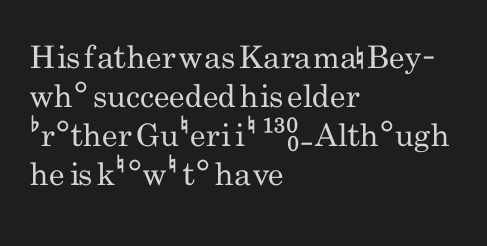
{"serif": "no", "italic": "no", "bold": "no", "weight": "regular", "width": "condensed", "stroke_contrast": "low", "x_height": "small", "monospaced": "no", "underline": "no", "align": "left", "line_spacing": "normal", "line_spacing_ratio": 1.26, "letter_spacing": "normal", "letter_spacing_em": 0.0, "glyph_px": 31}
